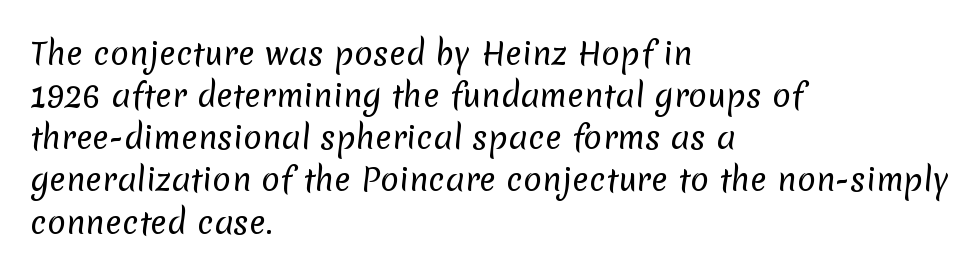
{"serif": "no", "bold": "no", "weight": "regular", "width": "normal", "stroke_contrast": "low", "x_height": "medium", "monospaced": "no", "underline": "no", "align": "left", "line_spacing": "normal", "line_spacing_ratio": 1.36, "letter_spacing": "normal", "letter_spacing_em": 0.0, "glyph_px": 31}
